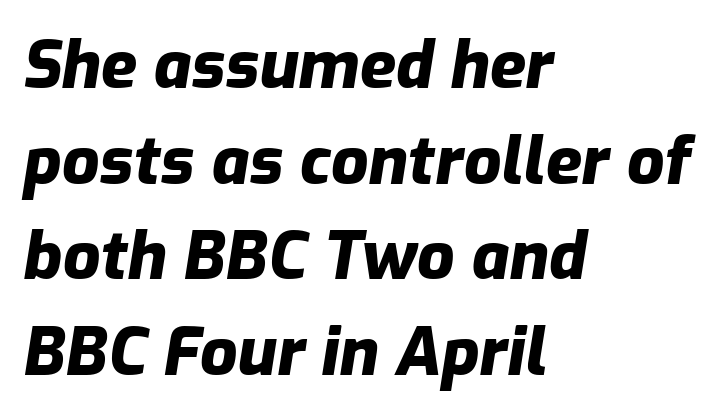
Q: Is the text bold? A: Yes.
Q: Is the text italic (slanted)? A: Yes, it leans right by about 9 degrees.
Q: Is the text underlined? A: No.
Q: How is the paragraph aligned? A: Left-aligned.
Q: Is the spacing between letters normal or unusually wide? A: Normal.
Q: Is the spacing between lines tight, normal or loose? A: Normal.
Q: Width (condensed, normal, or wide)? A: Normal.
Q: Stroke contrast? A: Low.
Q: x-height? A: Medium.
Q: Monospaced? A: No.
